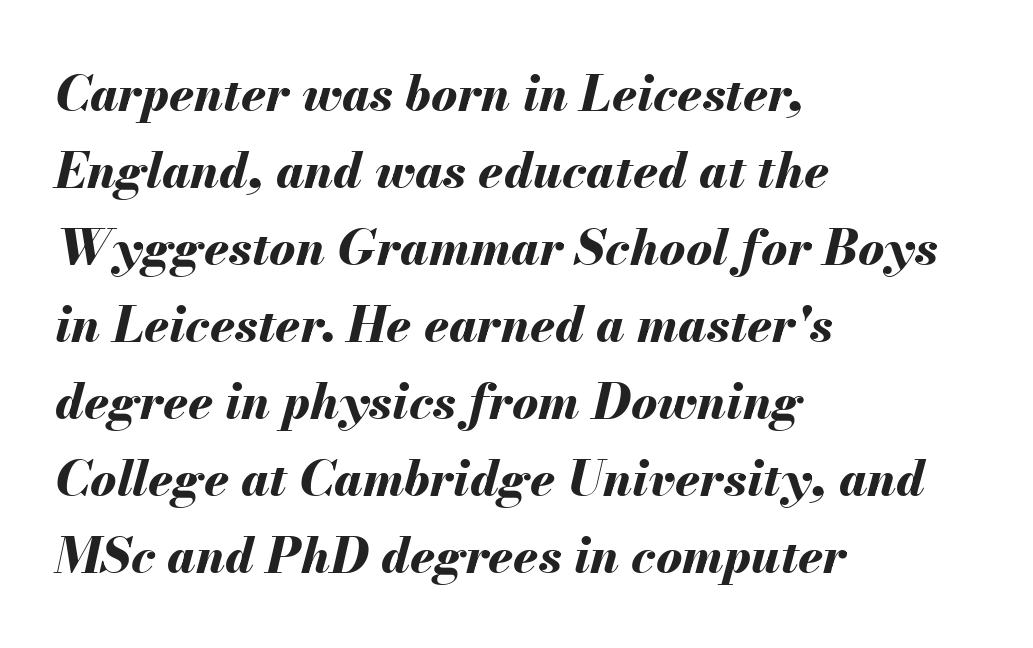
The image shows 49 px bold type, italic (leaning right); set left-aligned, normal line spacing (1.57x), normal letter spacing, not underlined; medium stroke contrast and a small x-height.
